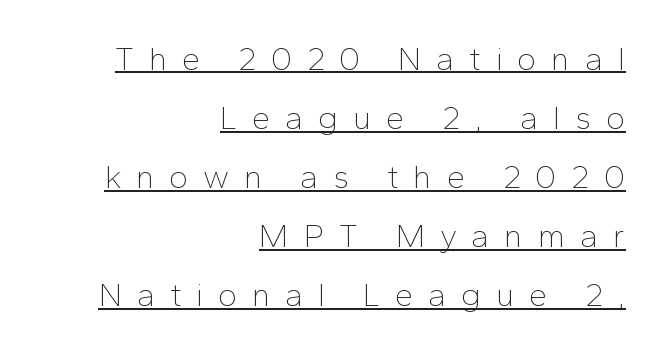
Q: Is the text bold? A: No.
Q: Is the text italic (slanted)? A: No, it is upright.
Q: Is the typeface a serif or a sans-serif typeface? A: Sans-serif.
Q: Is the text underlined? A: Yes.
Q: How is the paragraph aligned? A: Right-aligned.
Q: Is the spacing between letters normal or unusually wide? A: Unusually wide.
Q: Width (condensed, normal, or wide)? A: Normal.
Q: Stroke contrast? A: Low.
Q: x-height? A: Medium.
Q: Monospaced? A: No.
